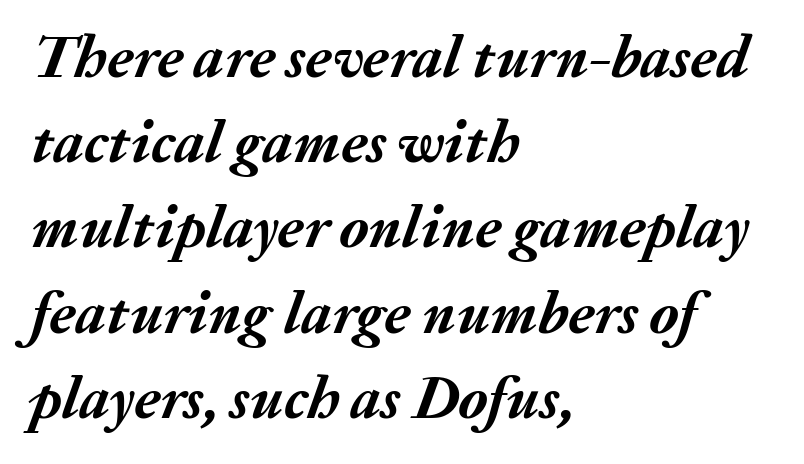
{"italic": "yes", "lean": "right", "slant_degrees": 20, "bold": "yes", "weight": "semibold", "width": "normal", "stroke_contrast": "medium", "x_height": "medium", "monospaced": "no", "underline": "no", "align": "left", "line_spacing": "normal", "line_spacing_ratio": 1.42, "letter_spacing": "normal", "letter_spacing_em": 0.0, "glyph_px": 60}
